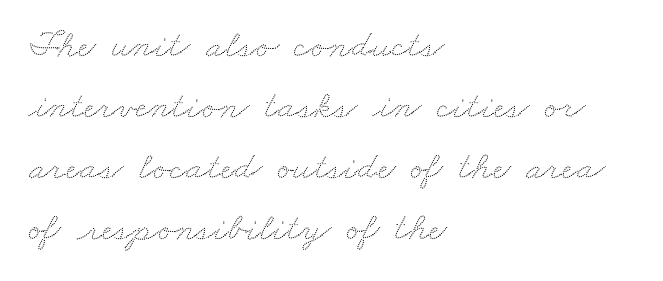
The passage shown is typed in a proportional face where columns would drift. Summary of vertical rhythm: regular, with standard interline spacing. Observe the ordinary spacing: letters are neighbours, not strangers. The paragraph shown leans on its left margin. Descender tails drop into unmarked territory.
